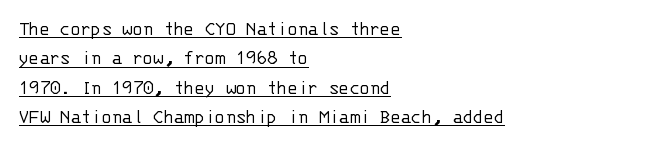
The rows are spaced the way most documents space them. Compared with a centered layout, this one pins lines to the left instead. Does a line run under the words? Yes, clearly. Is the type heavy? It reads as light-to-regular instead.
